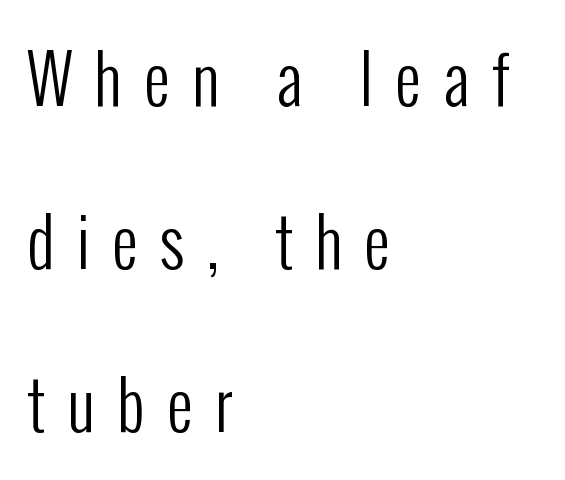
Does the copy run flush right? No — it runs flush left. This rendering employs a face without finishing strokes, i.e., a sans-serif. Just letters on the line, the space beneath them empty. The weight tops out at a normal text grade.
